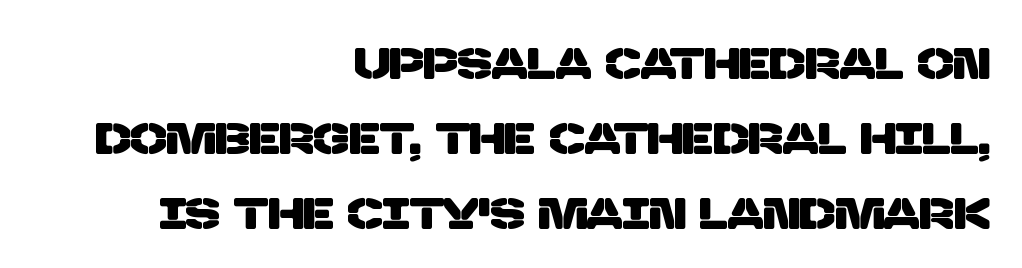
The image shows 43 px sans-serif type; set right-aligned, line spacing 1.74x, normal letter spacing, not underlined; low stroke contrast and a large x-height.
